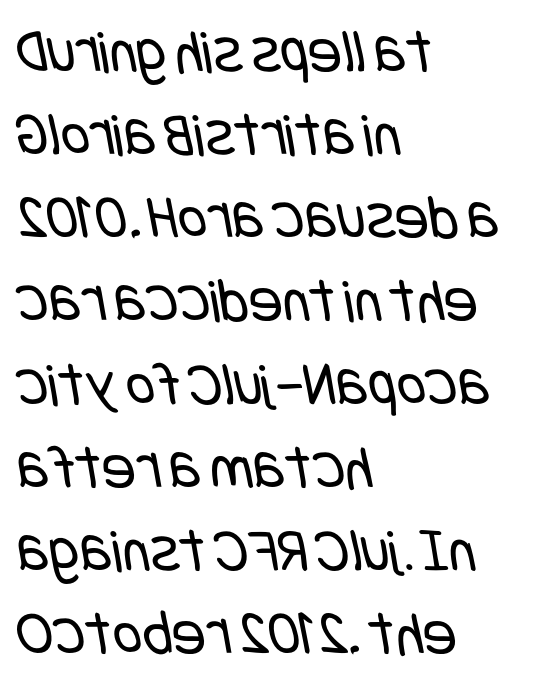
{"serif": "no", "bold": "no", "weight": "regular", "width": "condensed", "stroke_contrast": "low", "x_height": "large", "underline": "no", "align": "left", "line_spacing": "normal", "line_spacing_ratio": 1.32, "letter_spacing": "normal", "letter_spacing_em": 0.0, "glyph_px": 63}
